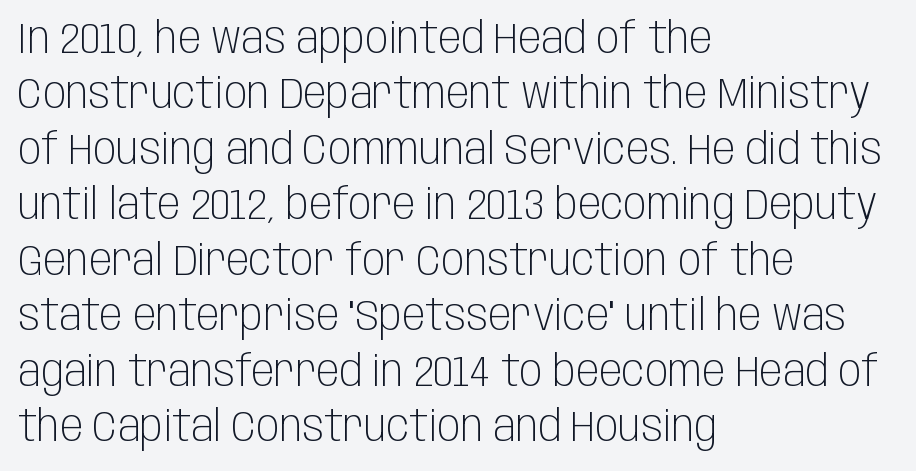
{"serif": "no", "italic": "no", "bold": "no", "weight": "light", "width": "condensed", "stroke_contrast": "low", "x_height": "large", "monospaced": "no", "underline": "no", "align": "left", "line_spacing": "normal", "line_spacing_ratio": 1.29, "letter_spacing": "normal", "letter_spacing_em": 0.0, "glyph_px": 43}
